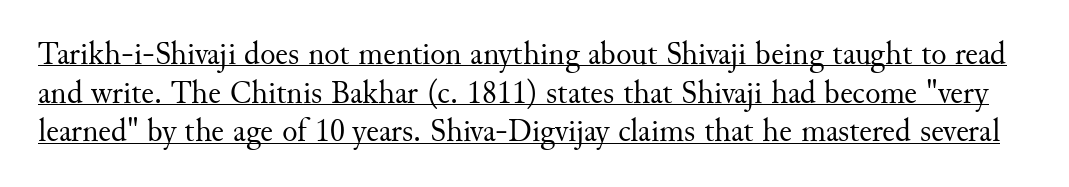
{"serif": "yes", "italic": "no", "bold": "no", "weight": "regular", "width": "normal", "stroke_contrast": "medium", "x_height": "small", "monospaced": "no", "underline": "yes", "line_spacing_ratio": 1.21, "letter_spacing": "normal", "letter_spacing_em": 0.0, "glyph_px": 32}
